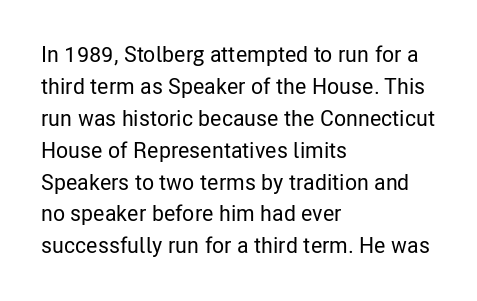
Left-aligned paragraph, ragged on the right. Rendered with straight, roman letterforms. Successive baselines arrive at the customary interval. Descenders are the only things crossing below the line. Is the letter spacing exaggerated? No — it looks like the ordinary default.
